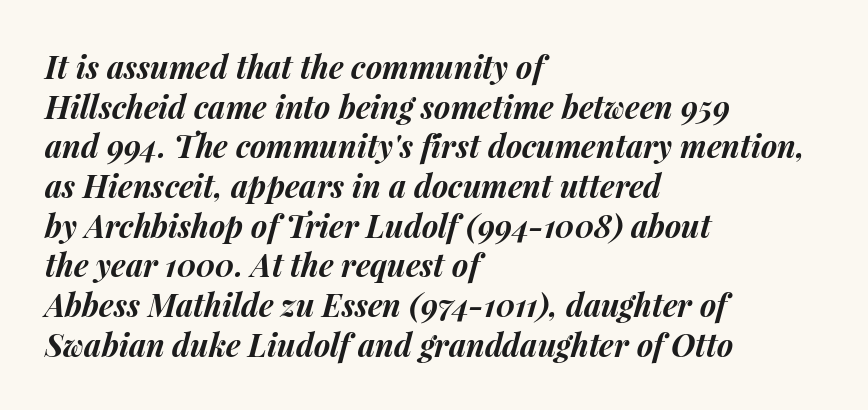
The image shows 31 px bold type, italic (leaning right); set left-aligned, normal line spacing (1.28x), normal letter spacing, not underlined; medium stroke contrast and a medium x-height.
